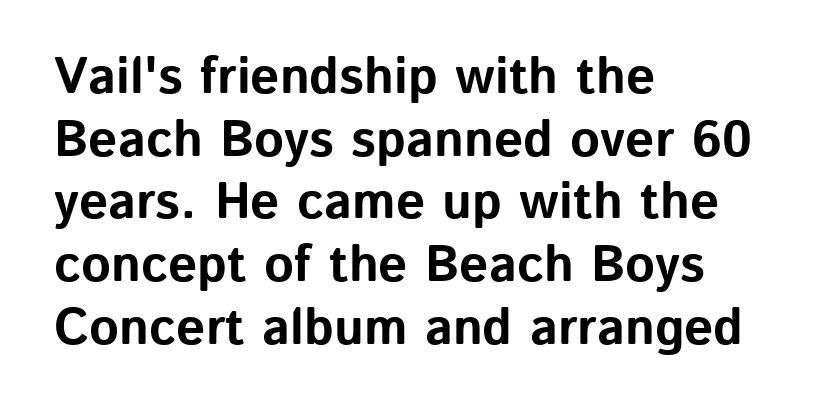
Summary of weight: heavy, a full bold. Check where the strokes stop: nothing finishes them off — pure sans. Letter spacing: default. Each line starts at the same left margin while the right side varies. Nope, not italic — everything's standing straight. These lines are rendered in a variable-pitch font.
